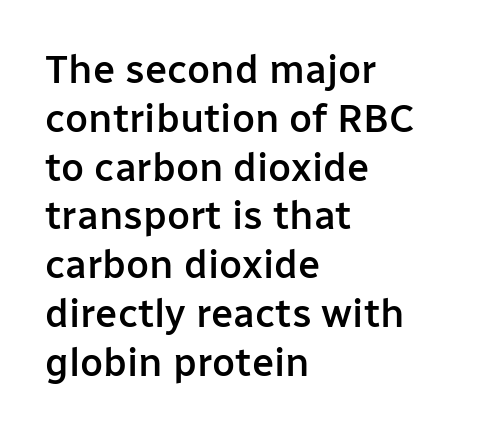
{"serif": "no", "italic": "no", "bold": "semi", "weight": "semibold", "width": "normal", "stroke_contrast": "low", "x_height": "medium", "monospaced": "no", "underline": "no", "align": "left", "line_spacing_ratio": 1.22, "letter_spacing": "normal", "letter_spacing_em": 0.0, "glyph_px": 40}
